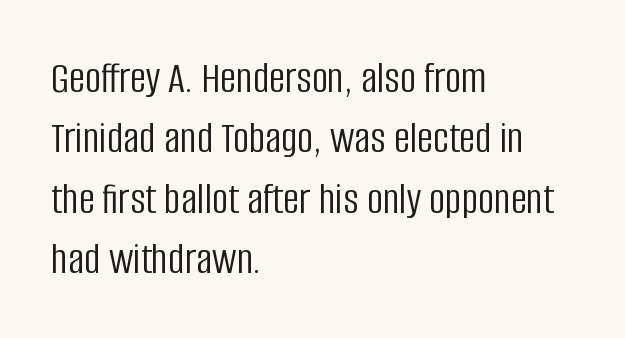
This sample uses an upright cut, with every glyph sitting square on the baseline. Note: no serifs on the glyphs. Between one letter and the next there's only the usual sliver of space. The passage shown is not bold in any degree.
